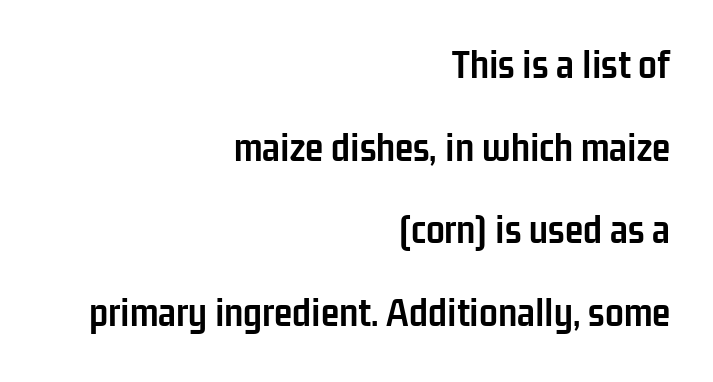
Q: Is the text bold? A: Yes.
Q: Is the text italic (slanted)? A: No, it is upright.
Q: Is the typeface a serif or a sans-serif typeface? A: Sans-serif.
Q: Is the text underlined? A: No.
Q: How is the paragraph aligned? A: Right-aligned.
Q: Is the spacing between letters normal or unusually wide? A: Normal.
Q: Is the spacing between lines tight, normal or loose? A: Loose.
Q: Width (condensed, normal, or wide)? A: Condensed.
Q: Stroke contrast? A: Low.
Q: x-height? A: Medium.
Q: Monospaced? A: No.
